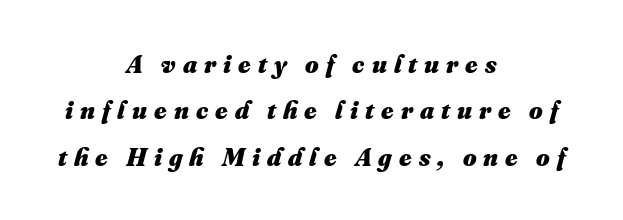
The specimen omits any rule beneath the text block's lines. Each glyph is drawn with heavy, bold strokes. Does the copy run flush right? No — it is centered line by line. Tracking value appears strongly positive — letters spread wide.
